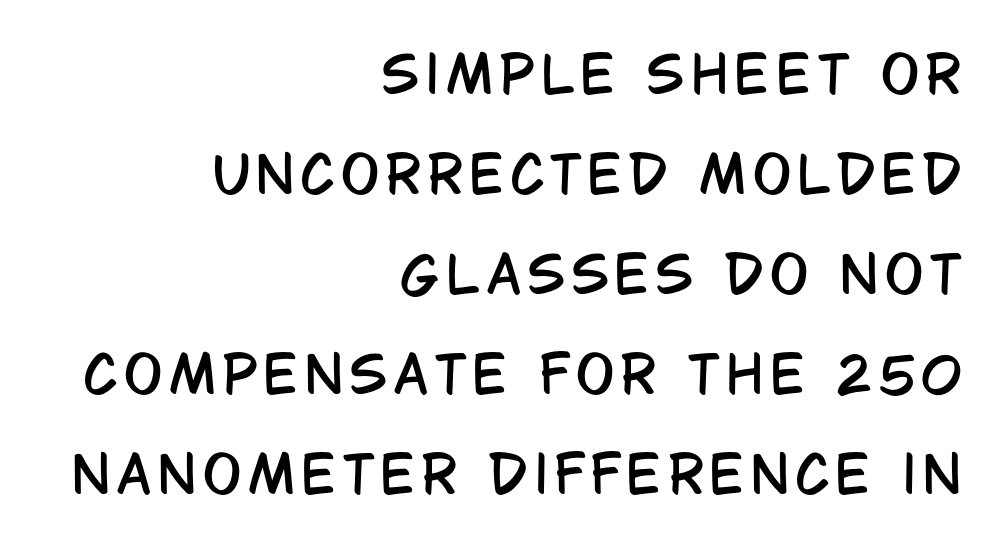
{"serif": "no", "italic": "no", "width": "condensed", "stroke_contrast": "low", "x_height": "large", "monospaced": "no", "underline": "no", "align": "right", "line_spacing": "loose", "line_spacing_ratio": 1.96, "glyph_px": 51}
